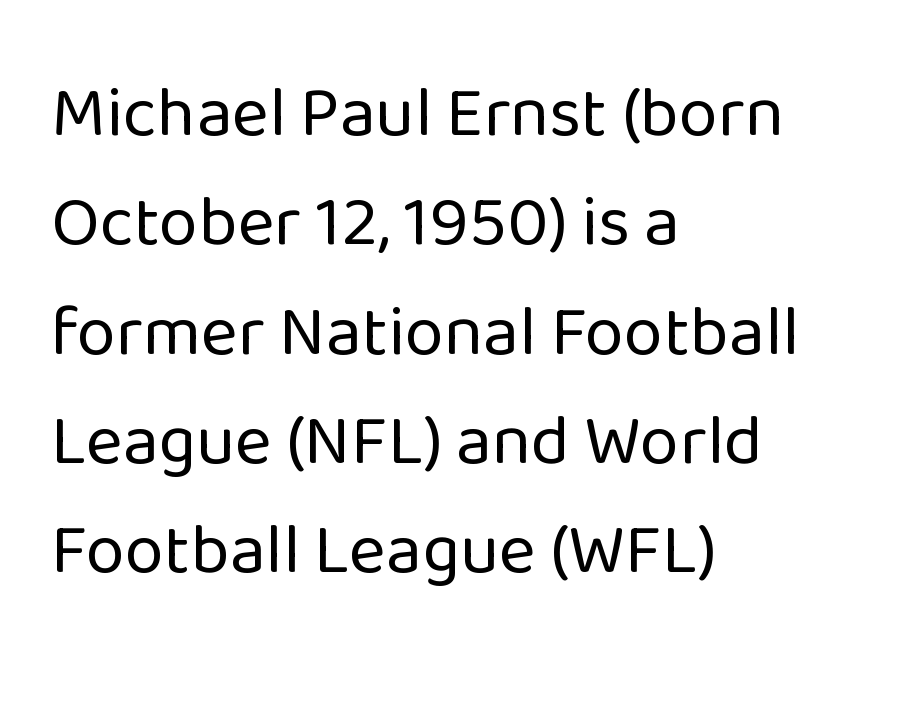
Q: Is the text bold? A: No.
Q: Is the text italic (slanted)? A: No, it is upright.
Q: Is the typeface a serif or a sans-serif typeface? A: Sans-serif.
Q: Is the text underlined? A: No.
Q: How is the paragraph aligned? A: Left-aligned.
Q: Is the spacing between letters normal or unusually wide? A: Normal.
Q: Is the spacing between lines tight, normal or loose? A: Normal.
Q: Width (condensed, normal, or wide)? A: Normal.
Q: Stroke contrast? A: Low.
Q: x-height? A: Medium.
Q: Monospaced? A: No.
